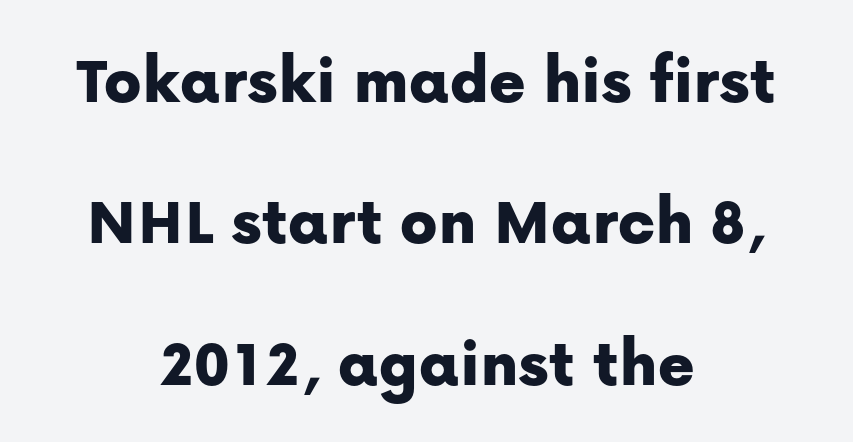
Just letters on the line, the space beneath them empty. Here the designer chose a conventional face with non-uniform glyph widths. Classification — sans serif. The lettering stays uniformly vertical, giving the passage a roman look. A typesetter would call this leading open, well beyond the default. Short and long lines alike share a common midpoint.
